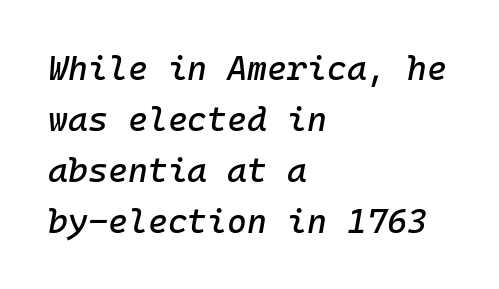
Where is the straight margin? On the left. Do the characters align in a grid? Yes, the font is monospaced. An italicized treatment has been applied to the whole sample. Letters rest on an invisible, unmarked baseline. Short note: letters normally spaced. Summary of vertical rhythm: regular, with standard interline spacing.
